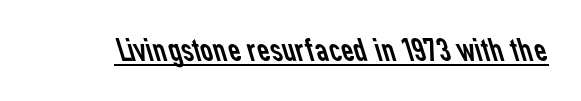
{"serif": "no", "bold": "no", "weight": "regular", "width": "normal", "stroke_contrast": "low", "x_height": "medium", "monospaced": "no", "underline": "yes", "letter_spacing": "normal", "letter_spacing_em": 0.0, "glyph_px": 35}
